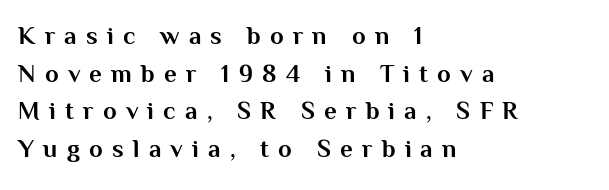
{"italic": "no", "bold": "yes", "underline": "no", "align": "left", "line_spacing": "normal", "line_spacing_ratio": 1.51, "letter_spacing": "wide", "letter_spacing_em": 0.37, "glyph_px": 25}
